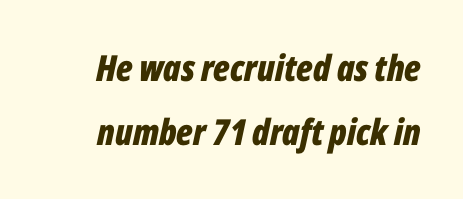
The image shows 36 px bold, condensed type, italic (leaning right); set line spacing 1.78x, normal letter spacing, not underlined; low stroke contrast and a medium x-height.
